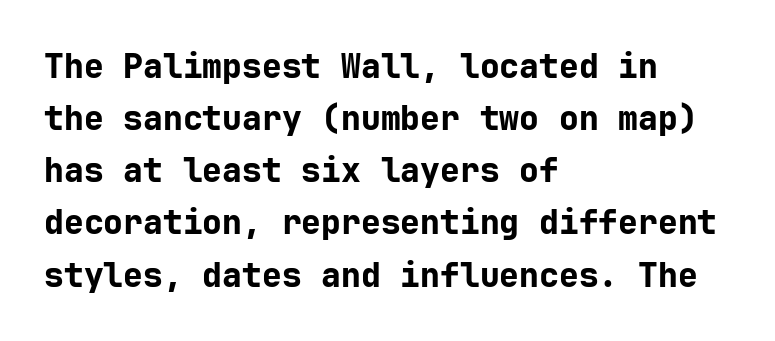
The rendering uses a bold face; every stroke is thick and dark. Look at the bottom of the vertical strokes: they stop flat, with no serifs. A bare baseline throughout the passage. If you drew a line through each stem, it would be perfectly vertical. Is the block centered? No — it sits flush against the left margin. Notice how descenders clear the ascenders below comfortably — that's standard leading.
